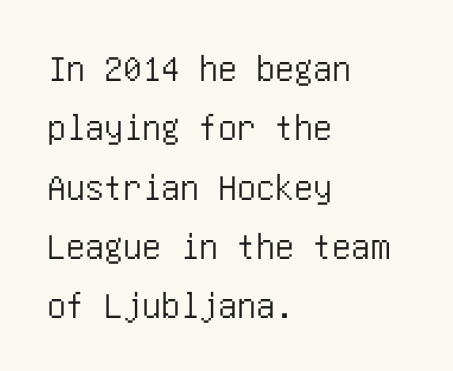
The image shows 38 px condensed sans-serif type, upright; set left-aligned, normal line spacing (1.56x), normal letter spacing, not underlined; low stroke contrast and a large x-height.
